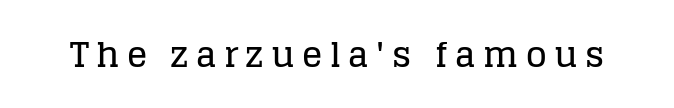
The passage shown is typeset with a serif family. Honestly, the letter spacing is so wide it's the main thing you notice. Looks like regular typesetting: each glyph gets only the width it needs. No italicization has been applied; the sample stays upright. The glyphs are unaccompanied by any horizontal stroke below them.
